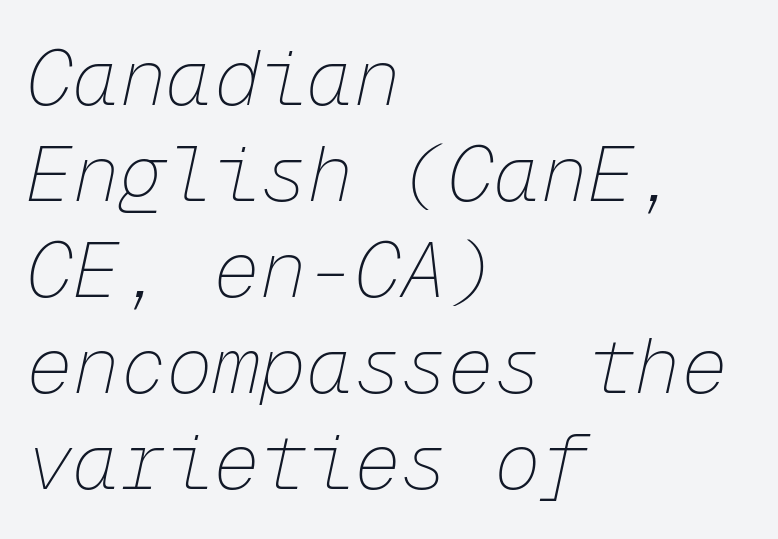
The image shows 78 px thin type, italic (leaning right), monospaced; set left-aligned, line spacing 1.23x, normal letter spacing, not underlined; low stroke contrast and a medium x-height.
